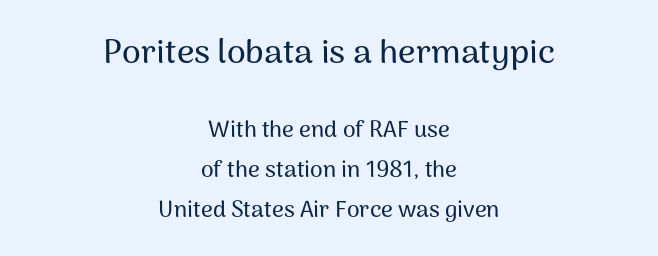
The image shows 34 px sans-serif type, upright; set centered, line spacing 1.73x, normal letter spacing, not underlined; the first (top) block is 1.48x larger; medium stroke contrast and a medium x-height.
